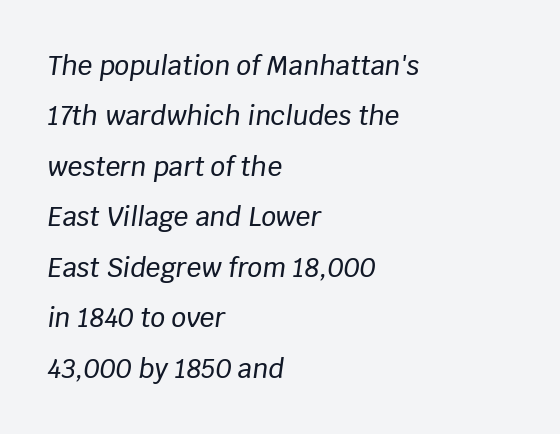
The image shows 26 px text type, italic (leaning right); set left-aligned, loose line spacing (1.94x), normal letter spacing, not underlined.
